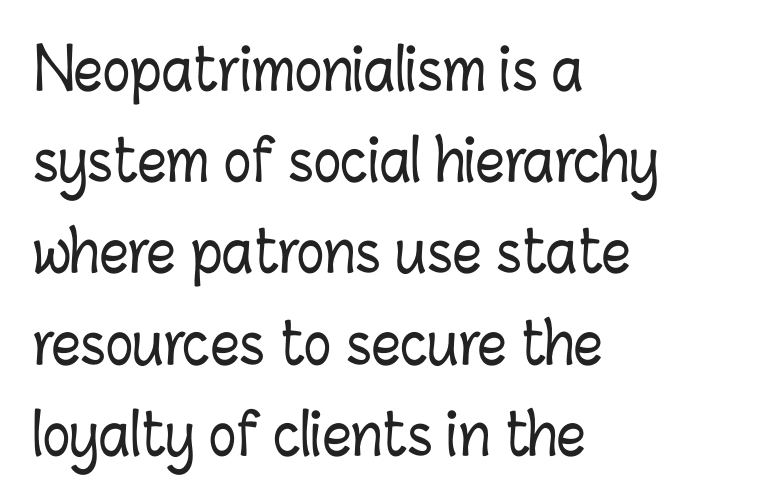
The image shows 57 px condensed type, upright; set left-aligned, normal line spacing (1.6x), normal letter spacing, not underlined; low stroke contrast and a medium x-height.
